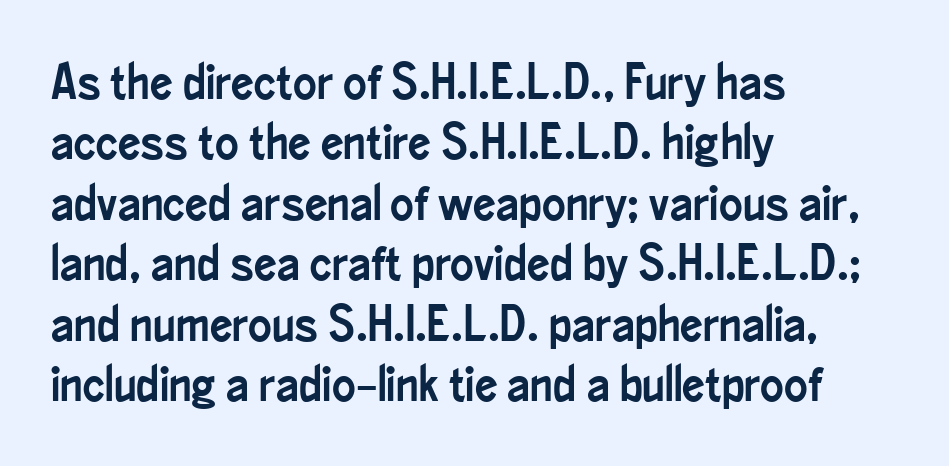
{"serif": "no", "italic": "no", "width": "condensed", "stroke_contrast": "low", "x_height": "small", "monospaced": "no", "underline": "no", "align": "left", "line_spacing_ratio": 1.21, "letter_spacing": "normal", "letter_spacing_em": 0.0, "glyph_px": 50}
